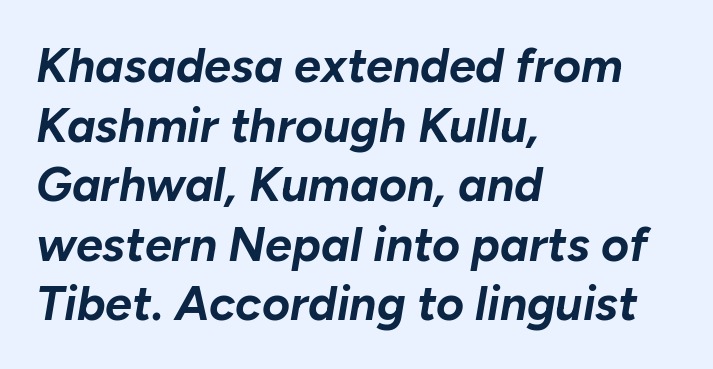
{"italic": "yes", "lean": "right", "slant_degrees": 10, "bold": "yes", "weight": "bold", "width": "normal", "stroke_contrast": "low", "x_height": "medium", "monospaced": "no", "underline": "no", "align": "left", "line_spacing_ratio": 1.24, "letter_spacing": "normal", "letter_spacing_em": 0.0, "glyph_px": 48}
